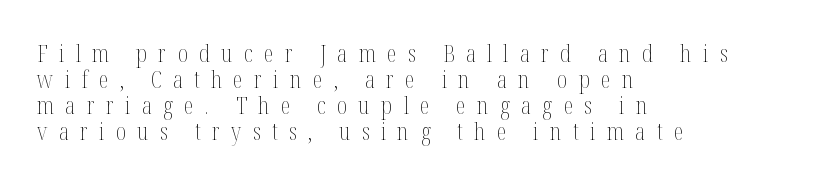
{"italic": "no", "bold": "no", "underline": "no", "align": "left", "line_spacing": "tight", "line_spacing_ratio": 1.13, "letter_spacing": "wide", "letter_spacing_em": 0.49, "glyph_px": 23}
